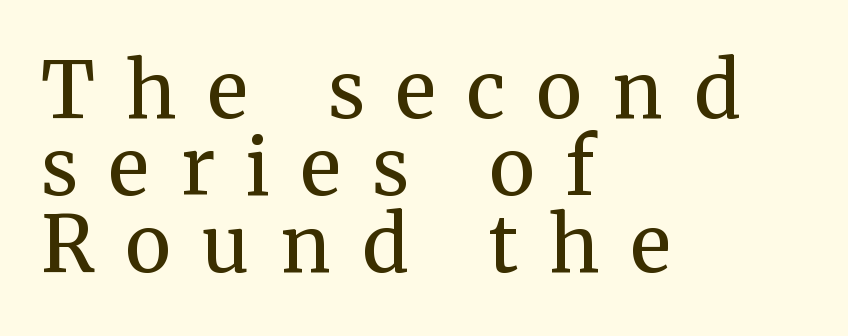
Counters stay open thanks to moderate or lighter strokes. The glyphs are unaccompanied by any horizontal stroke below them. A typesetter would call this leading minimal, almost set solid. The font family rendered here belongs to the serif group.
